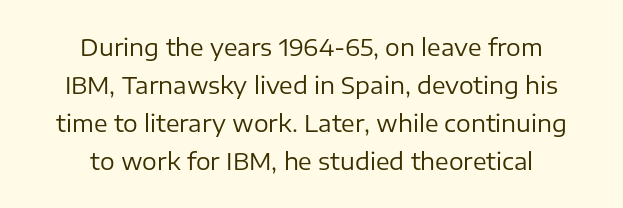
{"italic": "no", "bold": "no", "underline": "no", "align": "center", "line_spacing": "normal", "line_spacing_ratio": 1.65, "letter_spacing": "normal", "letter_spacing_em": 0.0, "glyph_px": 23}
